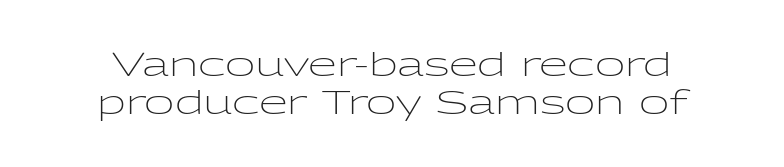
The image shows 33 px light, wide sans-serif type, upright; set centered, line spacing 1.16x, normal letter spacing, not underlined; low stroke contrast and a medium x-height.
